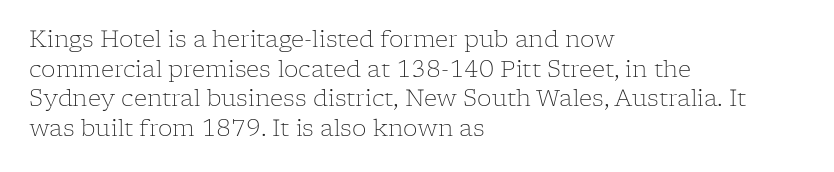
Q: Is the text bold? A: No.
Q: Is the text italic (slanted)? A: No, it is upright.
Q: Is the text underlined? A: No.
Q: How is the paragraph aligned? A: Left-aligned.
Q: Is the spacing between letters normal or unusually wide? A: Normal.
Q: Is the spacing between lines tight, normal or loose? A: Normal.
